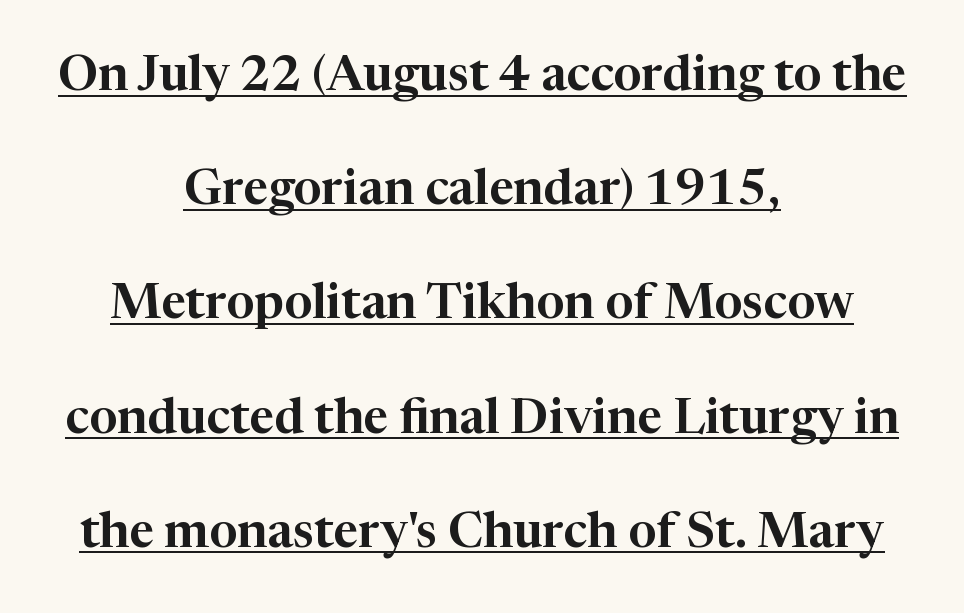
Q: Is the text italic (slanted)? A: No, it is upright.
Q: Is the typeface a serif or a sans-serif typeface? A: Serif.
Q: Is the text underlined? A: Yes.
Q: How is the paragraph aligned? A: Centered.
Q: Is the spacing between letters normal or unusually wide? A: Normal.
Q: Is the spacing between lines tight, normal or loose? A: Loose.
Q: Width (condensed, normal, or wide)? A: Normal.
Q: Stroke contrast? A: High.
Q: x-height? A: Medium.
Q: Monospaced? A: No.
